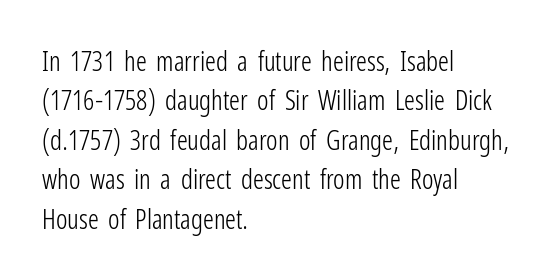
{"italic": "no", "bold": "no", "underline": "no", "align": "left", "line_spacing": "normal", "line_spacing_ratio": 1.46, "letter_spacing": "normal", "letter_spacing_em": 0.0, "glyph_px": 27}
